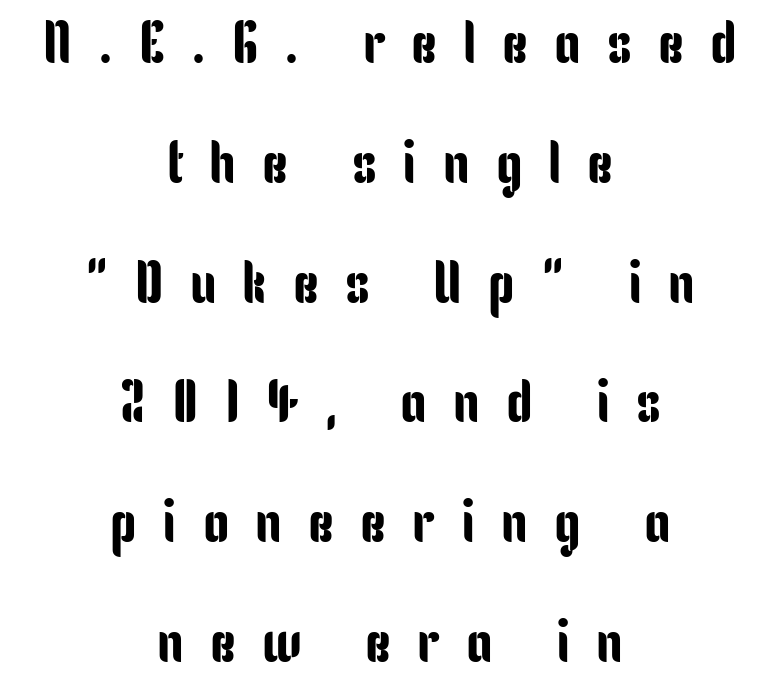
{"serif": "no", "italic": "no", "width": "condensed", "stroke_contrast": "low", "x_height": "medium", "monospaced": "no", "underline": "no", "align": "center", "line_spacing": "loose", "line_spacing_ratio": 2.03, "letter_spacing": "wide", "letter_spacing_em": 0.44, "glyph_px": 59}
